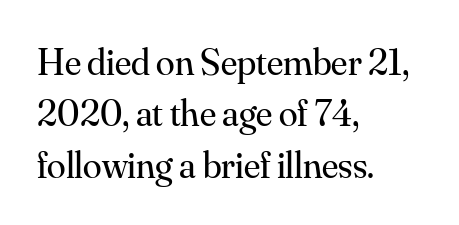
Q: Is the text bold? A: No.
Q: Is the text italic (slanted)? A: No, it is upright.
Q: Is the typeface a serif or a sans-serif typeface? A: Serif.
Q: Is the text underlined? A: No.
Q: How is the paragraph aligned? A: Left-aligned.
Q: Is the spacing between letters normal or unusually wide? A: Normal.
Q: Is the spacing between lines tight, normal or loose? A: Normal.
Q: Width (condensed, normal, or wide)? A: Normal.
Q: Stroke contrast? A: Medium.
Q: x-height? A: Small.
Q: Monospaced? A: No.
